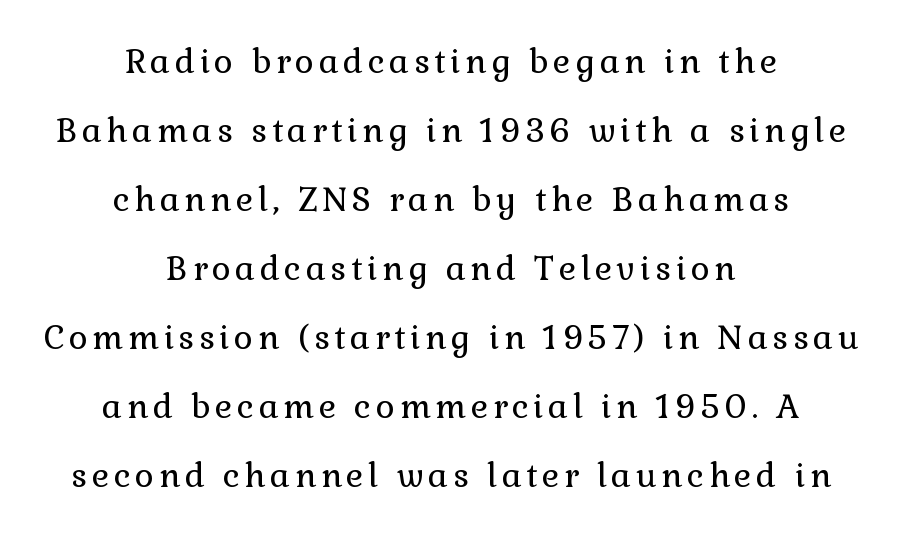
Q: Is the text bold? A: No.
Q: Is the text italic (slanted)? A: No, it is upright.
Q: Is the typeface a serif or a sans-serif typeface? A: Serif.
Q: Is the text underlined? A: No.
Q: How is the paragraph aligned? A: Centered.
Q: Is the spacing between lines tight, normal or loose? A: Loose.
Q: Width (condensed, normal, or wide)? A: Normal.
Q: Stroke contrast? A: Low.
Q: x-height? A: Medium.
Q: Monospaced? A: No.
